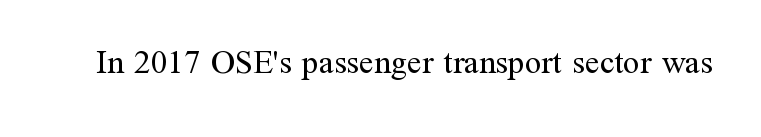
This sample uses plain, unmodified letter spacing. Old-style or modern, the face here clearly has serifs. The space beneath each line is pristine and unruled. A typesetter would call this proportional, since set widths differ per character. Do the letters lean? They stand straight. This reads as an unemphasized weight, regular at the heaviest.
